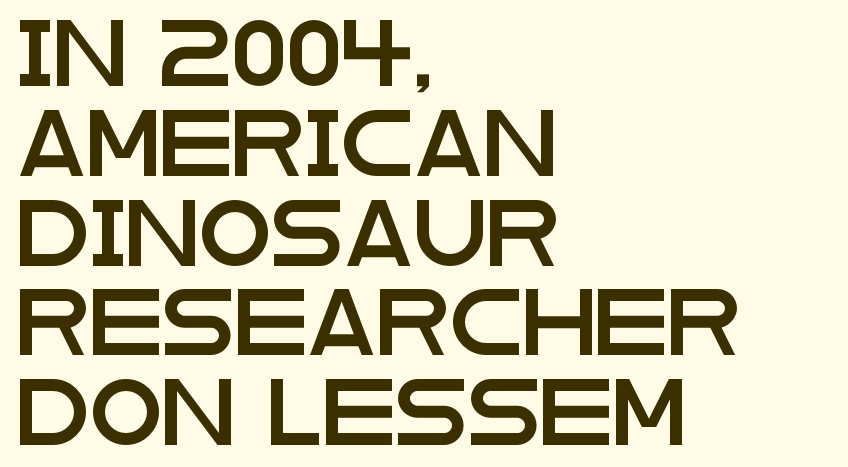
The image shows 66 px wide sans-serif type, upright; set left-aligned, normal line spacing (1.36x), normal letter spacing, not underlined; low stroke contrast and a large x-height.
